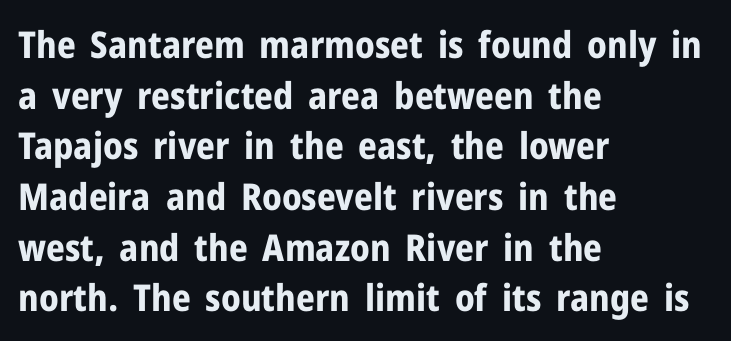
This sample has the flowing, uneven cadence of proportional lettering. A typesetter would label this face a sans. Upright lettering throughout. I'd describe the lettering as bold — thick and assertive.
